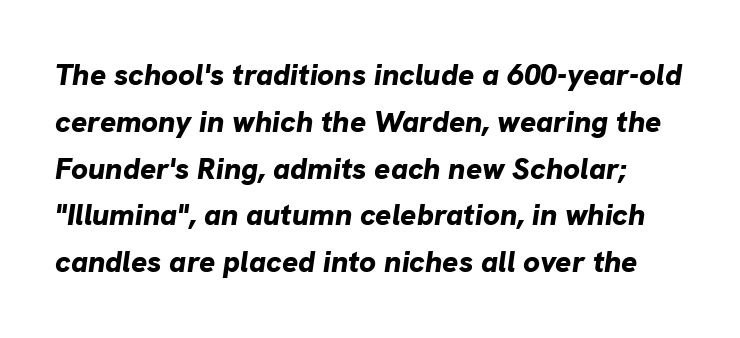
{"italic": "yes", "lean": "right", "slant_degrees": 8, "bold": "yes", "weight": "bold", "width": "normal", "stroke_contrast": "low", "x_height": "medium", "monospaced": "no", "underline": "no", "line_spacing": "normal", "line_spacing_ratio": 1.56, "letter_spacing": "normal", "letter_spacing_em": 0.0, "glyph_px": 30}
